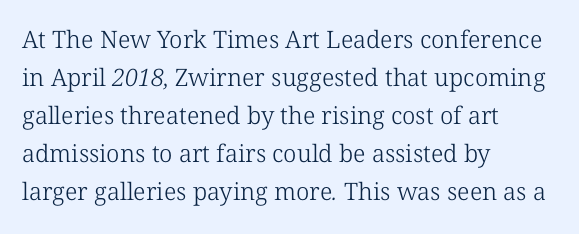
The font is comparable to plain body text, perhaps lighter. The baseline area is clear. This rendering uses left alignment, leaving the right contour irregular. Does the leading feel generous? No, just average. Standard letterfit; no display-style spreading of the glyphs.
